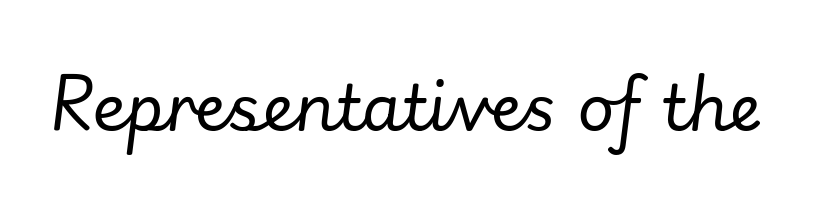
{"italic": "yes", "lean": "right", "slant_degrees": 7, "bold": "no", "weight": "regular", "width": "normal", "stroke_contrast": "low", "x_height": "small", "monospaced": "no", "underline": "no", "letter_spacing": "normal", "letter_spacing_em": 0.0, "glyph_px": 64}
